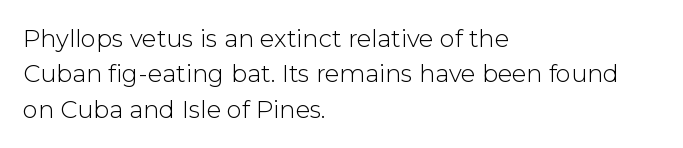
{"italic": "no", "bold": "no", "underline": "no", "align": "left", "line_spacing": "normal", "line_spacing_ratio": 1.47, "letter_spacing": "normal", "letter_spacing_em": 0.0, "glyph_px": 24}
